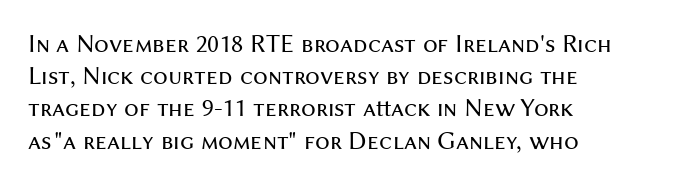
Q: Is the text bold? A: No.
Q: Is the text italic (slanted)? A: No, it is upright.
Q: Is the text underlined? A: No.
Q: How is the paragraph aligned? A: Left-aligned.
Q: Is the spacing between letters normal or unusually wide? A: Normal.
